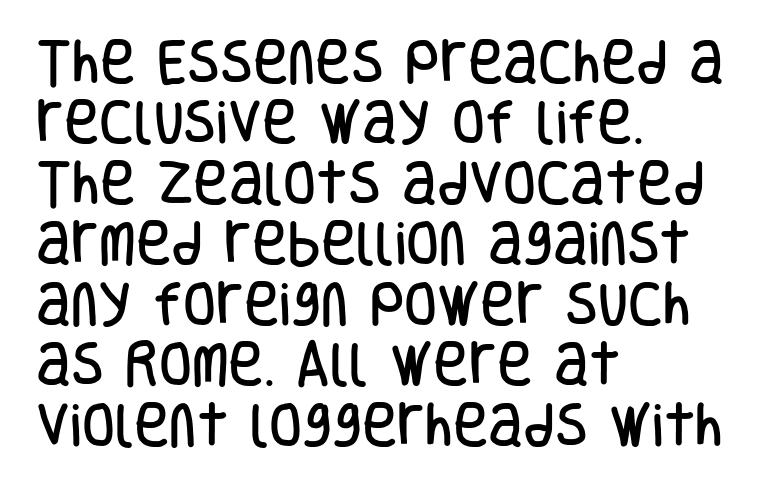
Serif or sans? Sans — the stroke terminals are bare. The passage is arranged the way most books set body copy — flush left. Short note: letters normally spaced. A typesetter would call this proportional, since set widths differ per character. Rows of type keep a routine distance in the vertical direction. Quick note: not italic, upright.
